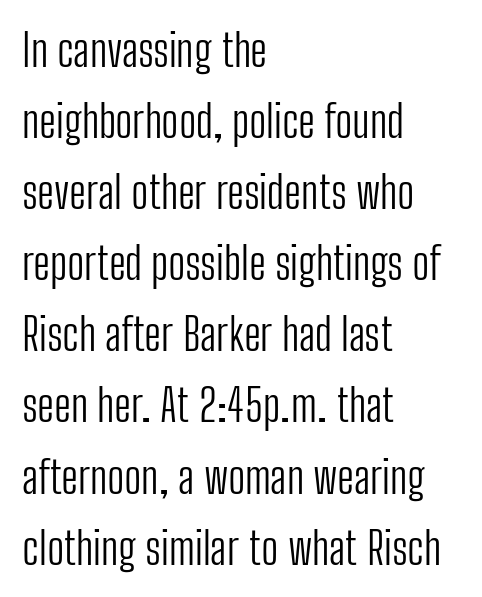
The image shows 45 px light, condensed sans-serif type, upright; set left-aligned, normal line spacing (1.58x), normal letter spacing, not underlined; low stroke contrast and a medium x-height.
